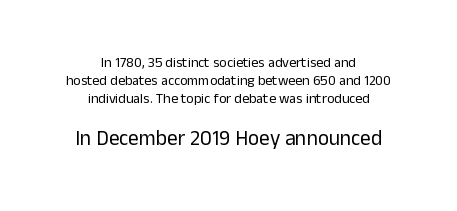
Q: Is the text bold? A: No.
Q: Is the text italic (slanted)? A: No, it is upright.
Q: Is the text underlined? A: No.
Q: How is the paragraph aligned? A: Centered.
Q: Is the spacing between letters normal or unusually wide? A: Normal.
Q: Is the spacing between lines tight, normal or loose? A: Normal.
Q: Which block of text is set in a larger size, the first (top) or the second (bottom)? A: The second (bottom) one.
